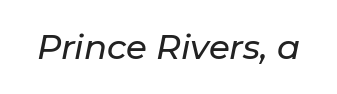
{"italic": "yes", "lean": "right", "slant_degrees": 11, "width": "normal", "stroke_contrast": "low", "x_height": "medium", "monospaced": "no", "underline": "no", "letter_spacing": "normal", "letter_spacing_em": 0.0, "glyph_px": 34}
